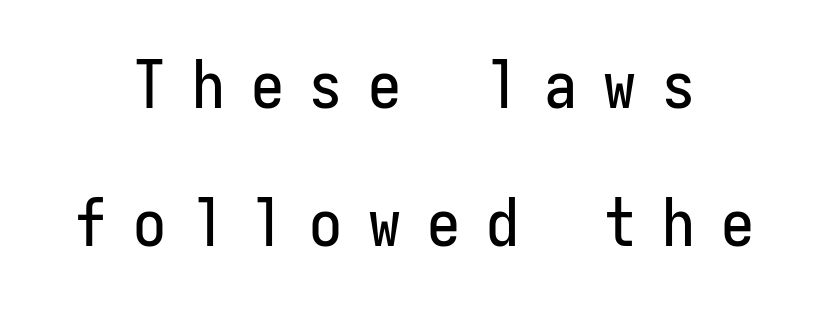
Q: Is the text italic (slanted)? A: No, it is upright.
Q: Is the typeface a serif or a sans-serif typeface? A: Sans-serif.
Q: Is the text underlined? A: No.
Q: Is the spacing between letters normal or unusually wide? A: Unusually wide.
Q: Is the spacing between lines tight, normal or loose? A: Loose.
Q: Width (condensed, normal, or wide)? A: Condensed.
Q: Stroke contrast? A: Low.
Q: x-height? A: Medium.
Q: Monospaced? A: Yes.
